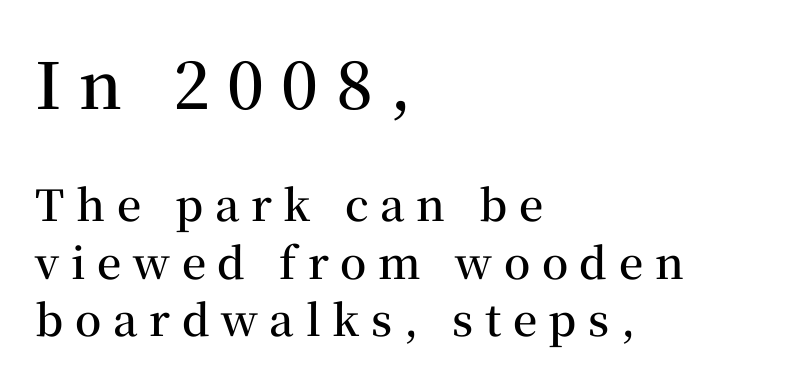
The rows are spaced the way most documents space them. Posture: straight, roman, zero tilt. Stroke terminals: seriffed. This is the in-between weight designers call semibold or demi.
